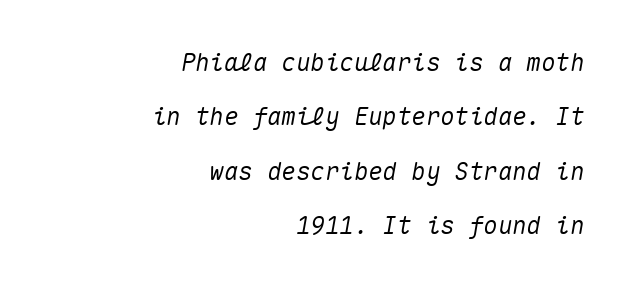
This sample uses an oblique cut, with every glyph tilted off the vertical. Letter spacing: default. Typeset ragged left — the right edge is the straight one. The leading is generous, giving the passage an open texture. The baseline area is clear.
